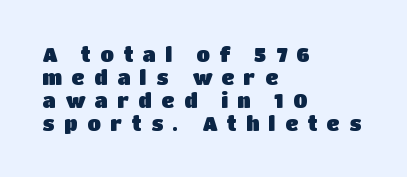
The image shows 20 px text type, upright; set left-aligned, tight line spacing (1.15x), unusually wide letter spacing (+0.48 em), not underlined.
